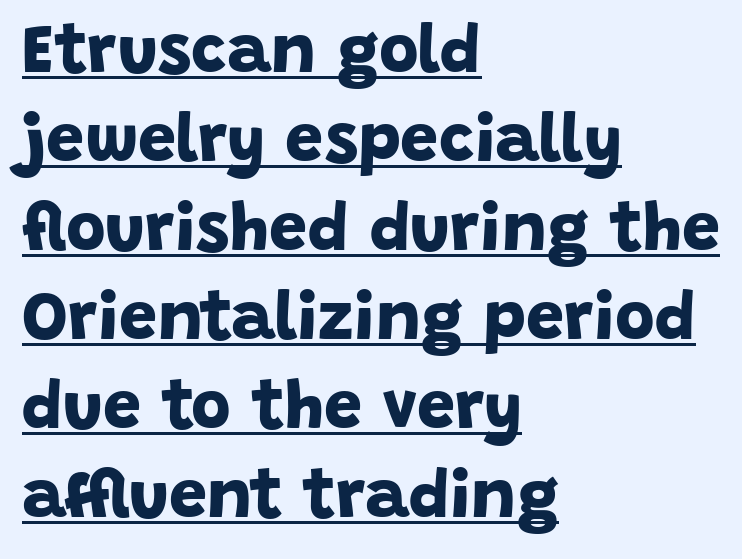
The image shows 68 px bold sans-serif type; set left-aligned, normal line spacing (1.31x), normal letter spacing, underlined; low stroke contrast and a large x-height.
